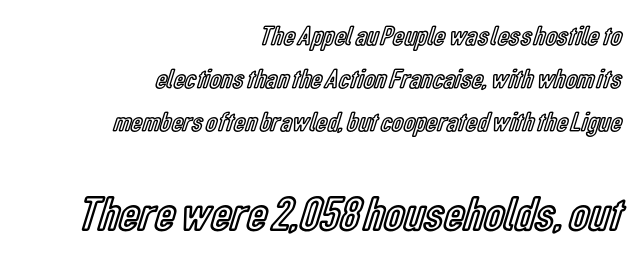
The image shows 49 px condensed type; set right-aligned, normal line spacing (1.53x), normal letter spacing, not underlined; the second (bottom) block is 1.75x larger; a medium x-height.
